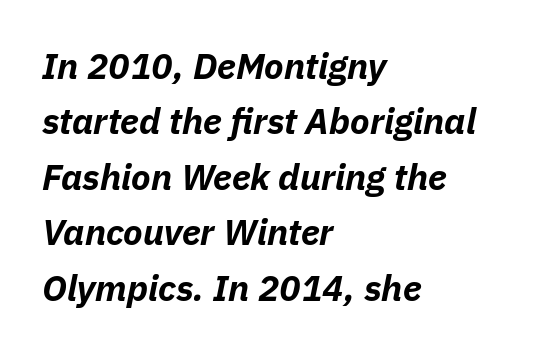
These lines were composed using italics. The characters look thick and weighty, a clear bold. Each letter keeps its own natural width here, so spacing adapts to shape. What's the leading like? Ordinary, nothing unusual.
